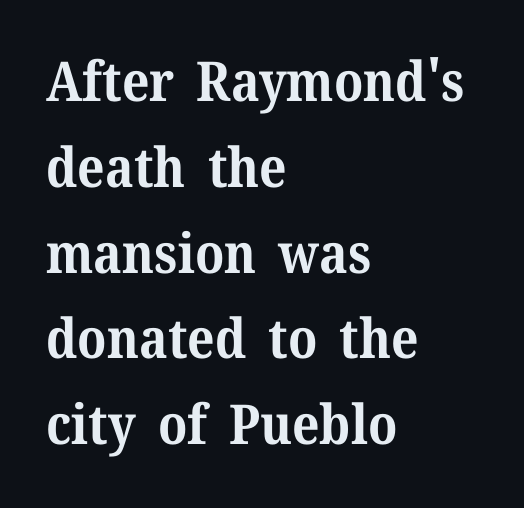
The image shows 55 px bold serif type, upright; set left-aligned, normal line spacing (1.56x), normal letter spacing, not underlined; medium stroke contrast and a medium x-height.
